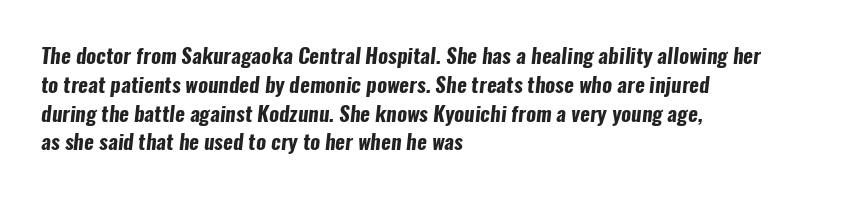
Q: Is the text bold? A: Yes.
Q: Is the text underlined? A: No.
Q: How is the paragraph aligned? A: Left-aligned.
Q: Is the spacing between letters normal or unusually wide? A: Normal.
Q: Is the spacing between lines tight, normal or loose? A: Normal.
